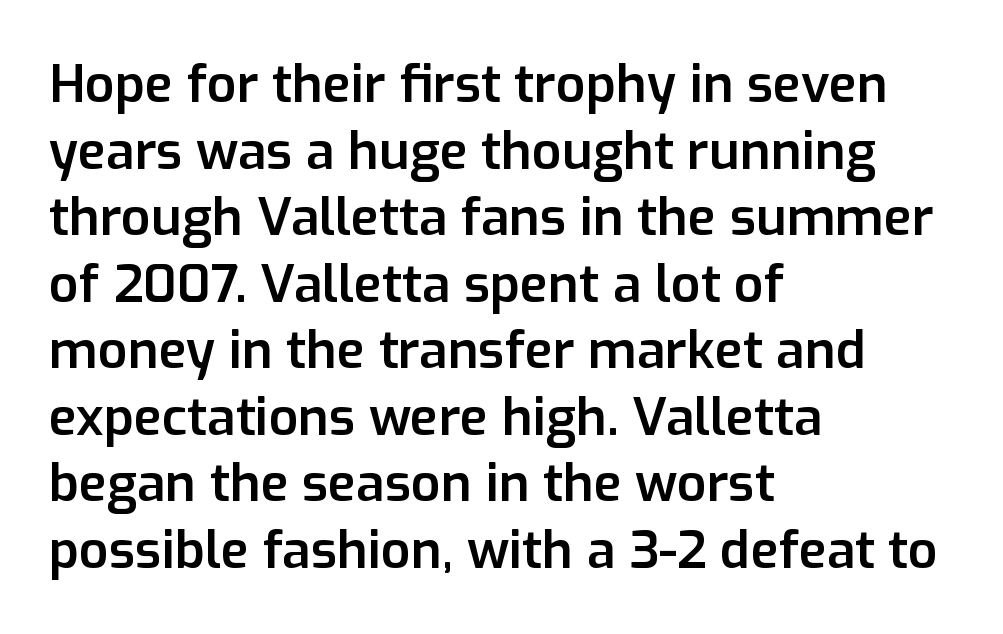
Q: Is the text bold? A: Semi-bold.
Q: Is the text italic (slanted)? A: No, it is upright.
Q: Is the typeface a serif or a sans-serif typeface? A: Sans-serif.
Q: Is the text underlined? A: No.
Q: How is the paragraph aligned? A: Left-aligned.
Q: Is the spacing between letters normal or unusually wide? A: Normal.
Q: Is the spacing between lines tight, normal or loose? A: Normal.
Q: Width (condensed, normal, or wide)? A: Normal.
Q: Stroke contrast? A: Low.
Q: x-height? A: Medium.
Q: Monospaced? A: No.
